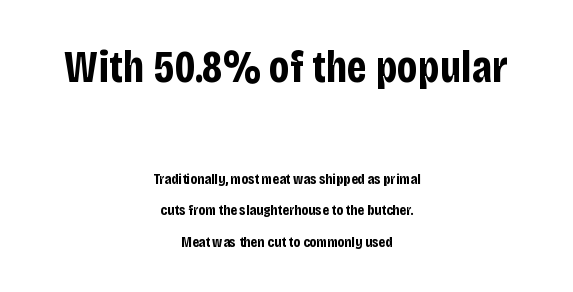
The image shows 45 px bold, condensed sans-serif type, upright; set centered, loose line spacing (2.09x), normal letter spacing, not underlined; the first (top) block is 3.0x larger; low stroke contrast and a large x-height.
